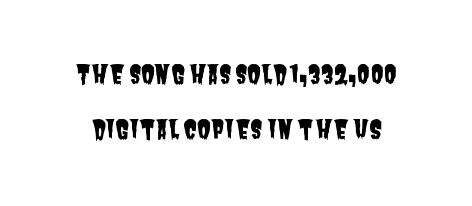
{"underline": "no", "line_spacing": "loose", "line_spacing_ratio": 2.2, "letter_spacing": "normal", "letter_spacing_em": 0.0, "glyph_px": 25}
